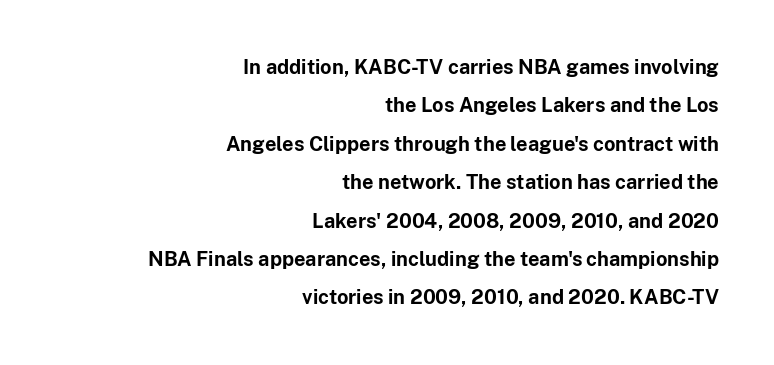
{"italic": "no", "bold": "yes", "underline": "no", "align": "right", "line_spacing": "loose", "line_spacing_ratio": 1.92, "letter_spacing": "normal", "letter_spacing_em": 0.0, "glyph_px": 20}
